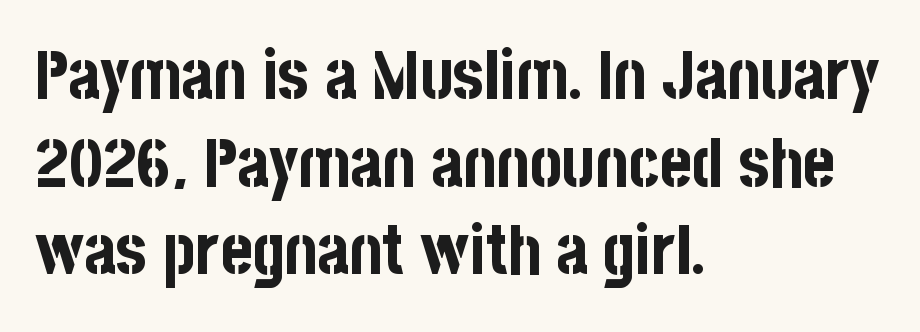
Q: Is the text bold? A: Yes.
Q: Is the text italic (slanted)? A: No, it is upright.
Q: Is the typeface a serif or a sans-serif typeface? A: Sans-serif.
Q: Is the text underlined? A: No.
Q: How is the paragraph aligned? A: Left-aligned.
Q: Is the spacing between letters normal or unusually wide? A: Normal.
Q: Is the spacing between lines tight, normal or loose? A: Normal.
Q: Width (condensed, normal, or wide)? A: Condensed.
Q: Stroke contrast? A: Low.
Q: x-height? A: Large.
Q: Monospaced? A: No.
